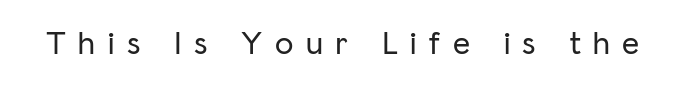
{"serif": "no", "italic": "no", "width": "normal", "stroke_contrast": "low", "x_height": "medium", "monospaced": "no", "underline": "no", "letter_spacing": "wide", "letter_spacing_em": 0.38, "glyph_px": 33}
